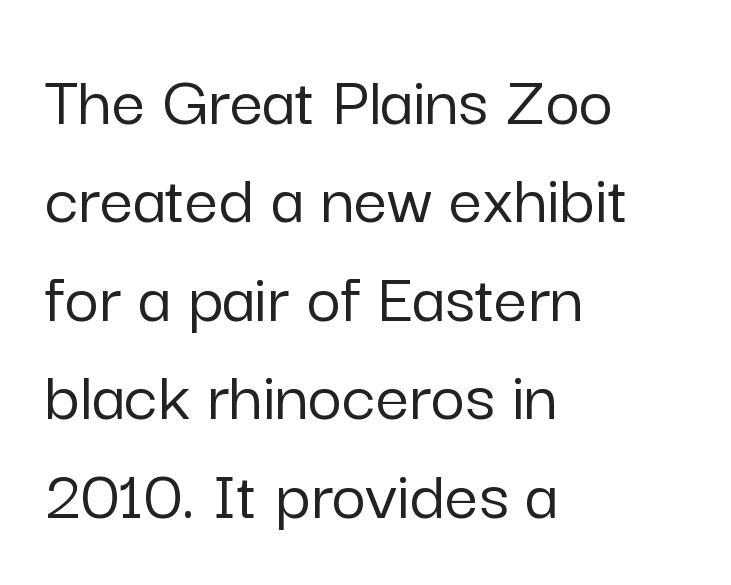
Q: Is the text italic (slanted)? A: No, it is upright.
Q: Is the typeface a serif or a sans-serif typeface? A: Sans-serif.
Q: Is the text underlined? A: No.
Q: How is the paragraph aligned? A: Left-aligned.
Q: Is the spacing between letters normal or unusually wide? A: Normal.
Q: Is the spacing between lines tight, normal or loose? A: Normal.
Q: Width (condensed, normal, or wide)? A: Normal.
Q: Stroke contrast? A: Low.
Q: x-height? A: Medium.
Q: Monospaced? A: No.
